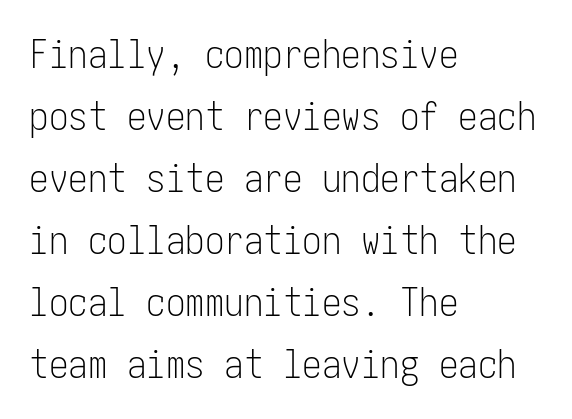
The string is rendered with underlining switched off. Students, note that the glyphs here touch the page at normal intervals. Each line starts at the same left margin while the right side varies. These glyphs show unthickened strokes, regular width or finer. Note: no serifs on the glyphs.
